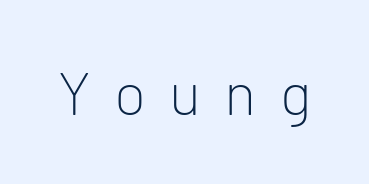
This rendering features lettering with no underline. Substantial extra tracking has been applied to these lines. Proportional: the letters do not fall into vertical columns. This sample uses a sans-serif face.
